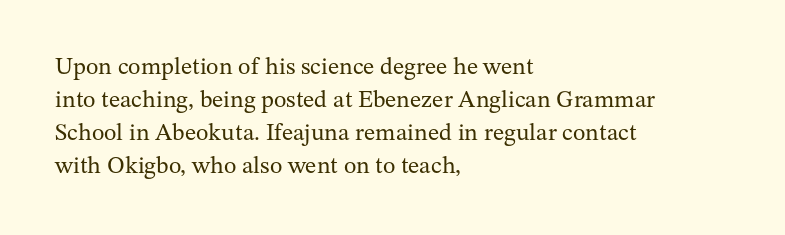
The image shows 24 px text type, upright; set left-aligned, normal line spacing (1.38x), normal letter spacing, not underlined.
